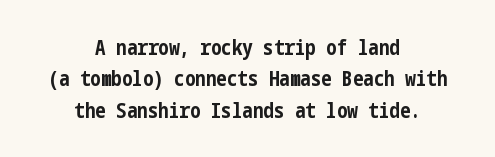
The image shows 21 px bold type, upright; set centered, normal line spacing (1.49x), normal letter spacing, not underlined.
